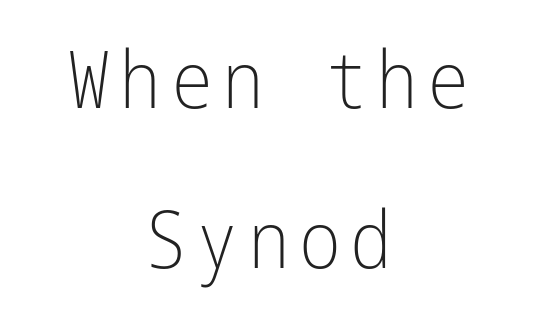
The image shows 79 px light, condensed sans-serif type, upright; set centered, loose line spacing (2.02x), not underlined; low stroke contrast and a medium x-height.
